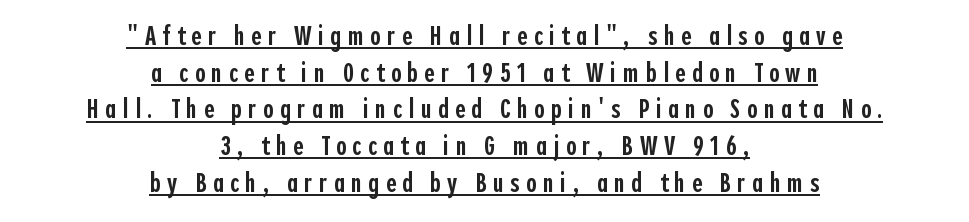
Q: Is the text bold? A: Semi-bold.
Q: Is the text italic (slanted)? A: No, it is upright.
Q: Is the typeface a serif or a sans-serif typeface? A: Sans-serif.
Q: Is the text underlined? A: Yes.
Q: How is the paragraph aligned? A: Centered.
Q: Is the spacing between letters normal or unusually wide? A: Unusually wide.
Q: Is the spacing between lines tight, normal or loose? A: Normal.
Q: Width (condensed, normal, or wide)? A: Condensed.
Q: x-height? A: Medium.
Q: Monospaced? A: No.
